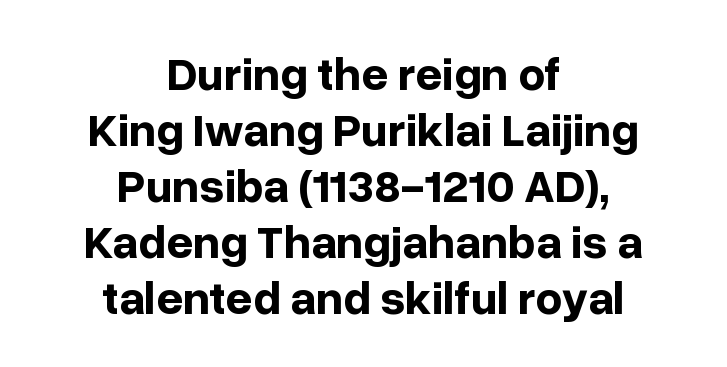
{"serif": "no", "italic": "no", "bold": "yes", "weight": "bold", "width": "normal", "stroke_contrast": "low", "x_height": "medium", "monospaced": "no", "underline": "no", "align": "center", "line_spacing_ratio": 1.19, "letter_spacing": "normal", "letter_spacing_em": 0.0, "glyph_px": 47}
